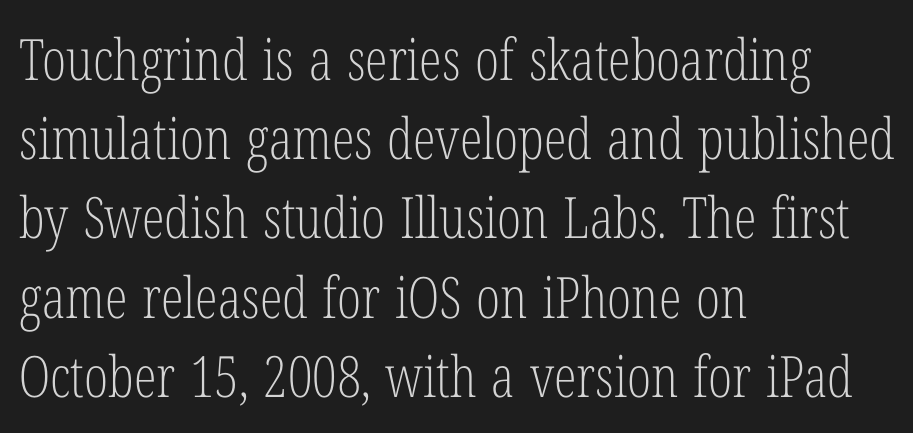
{"serif": "yes", "italic": "no", "bold": "no", "weight": "light", "width": "condensed", "stroke_contrast": "low", "x_height": "medium", "monospaced": "no", "underline": "no", "align": "left", "line_spacing": "normal", "line_spacing_ratio": 1.39, "letter_spacing": "normal", "letter_spacing_em": 0.0, "glyph_px": 57}
